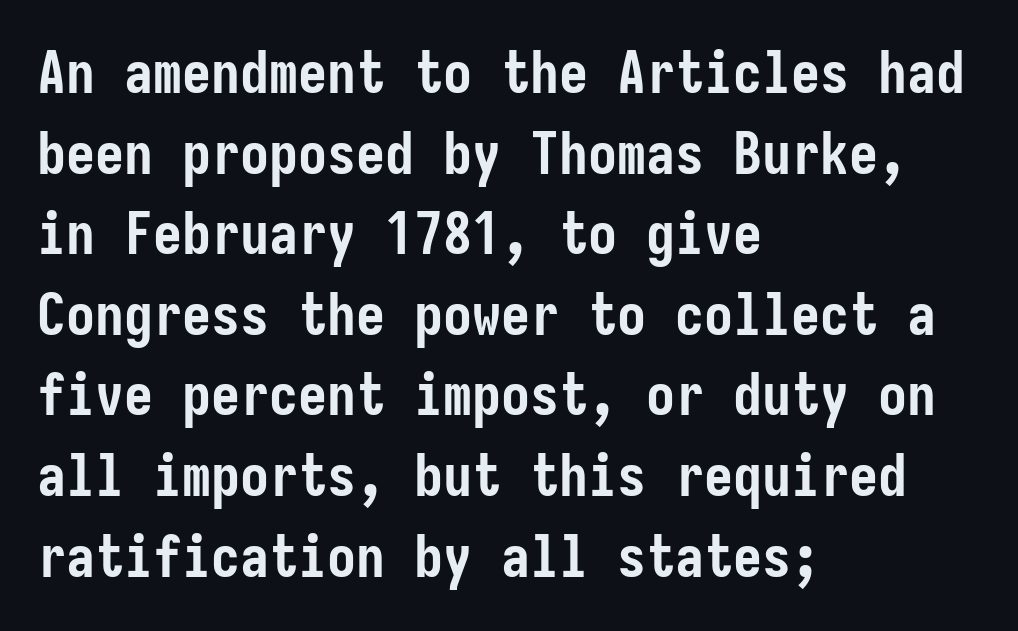
Q: Is the text bold? A: Yes.
Q: Is the text italic (slanted)? A: No, it is upright.
Q: Is the typeface a serif or a sans-serif typeface? A: Sans-serif.
Q: Is the text underlined? A: No.
Q: How is the paragraph aligned? A: Left-aligned.
Q: Is the spacing between letters normal or unusually wide? A: Normal.
Q: Is the spacing between lines tight, normal or loose? A: Normal.
Q: Width (condensed, normal, or wide)? A: Condensed.
Q: Stroke contrast? A: Low.
Q: x-height? A: Medium.
